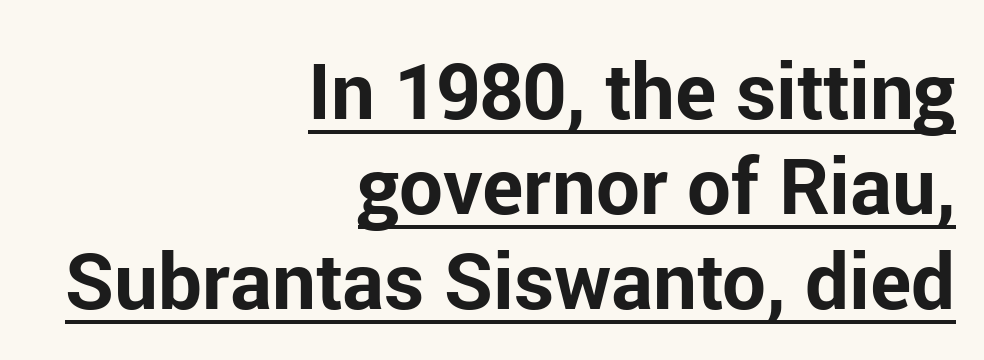
Q: Is the text bold? A: Yes.
Q: Is the text italic (slanted)? A: No, it is upright.
Q: Is the typeface a serif or a sans-serif typeface? A: Sans-serif.
Q: Is the text underlined? A: Yes.
Q: How is the paragraph aligned? A: Right-aligned.
Q: Is the spacing between letters normal or unusually wide? A: Normal.
Q: Width (condensed, normal, or wide)? A: Normal.
Q: Stroke contrast? A: Low.
Q: x-height? A: Medium.
Q: Monospaced? A: No.
